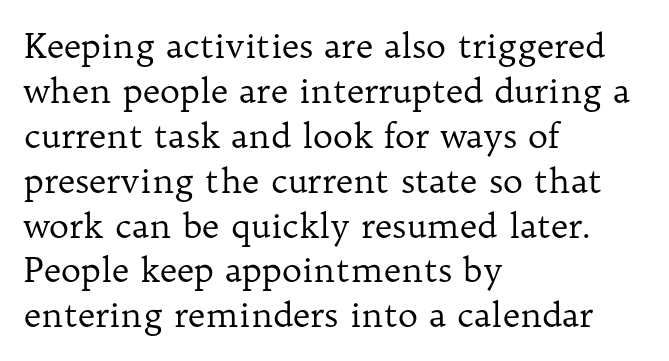
Q: Is the text bold? A: No.
Q: Is the text italic (slanted)? A: No, it is upright.
Q: Is the typeface a serif or a sans-serif typeface? A: Serif.
Q: Is the text underlined? A: No.
Q: How is the paragraph aligned? A: Left-aligned.
Q: Is the spacing between letters normal or unusually wide? A: Normal.
Q: Is the spacing between lines tight, normal or loose? A: Normal.
Q: Width (condensed, normal, or wide)? A: Normal.
Q: Stroke contrast? A: Low.
Q: x-height? A: Medium.
Q: Monospaced? A: No.
